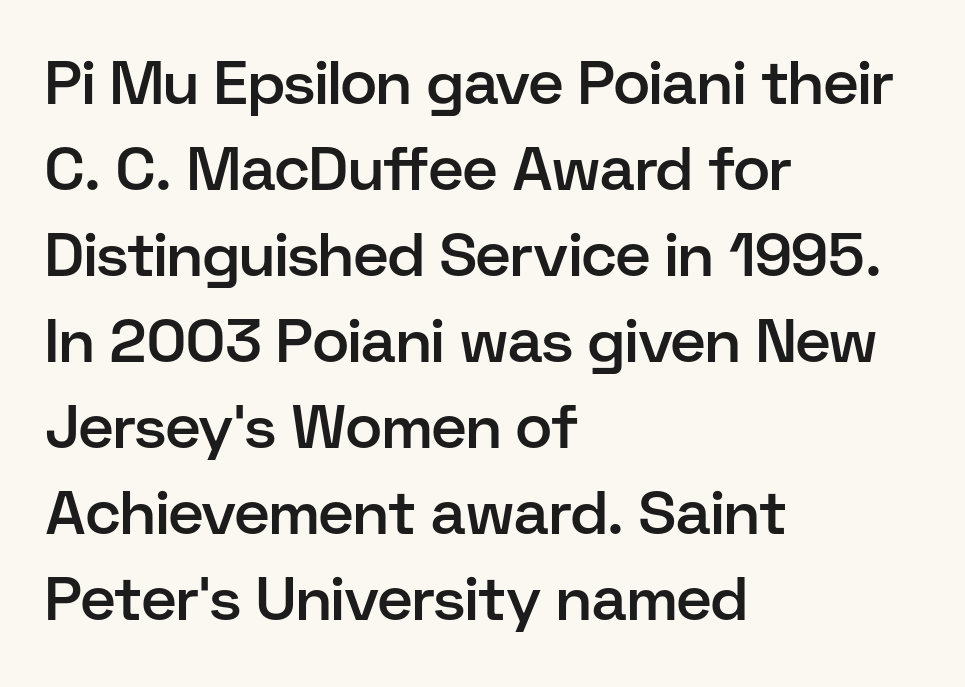
The image shows 61 px semibold sans-serif type, upright; set left-aligned, normal line spacing (1.41x), normal letter spacing, not underlined; low stroke contrast and a medium x-height.
